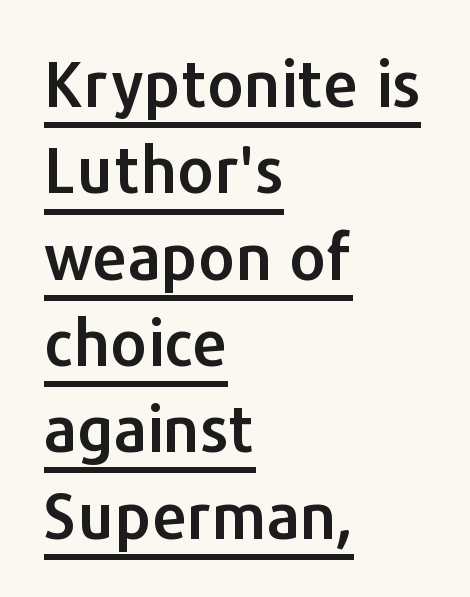
Does the copy run flush right? No — it runs flush left. Quick note: interline space is typical. Each letter keeps its own natural width here, so spacing adapts to shape. In terms of letterform style, serifs are entirely absent. The rendering keeps characters at their native spacing.
